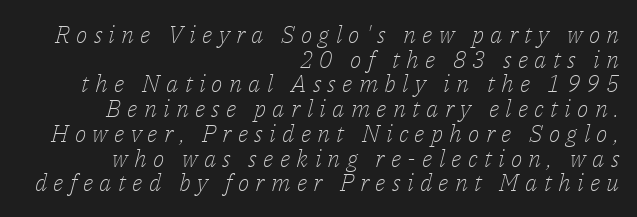
Q: Is the text bold? A: No.
Q: Is the text italic (slanted)? A: Yes, it leans right by about 14 degrees.
Q: Is the text underlined? A: No.
Q: How is the paragraph aligned? A: Right-aligned.
Q: Is the spacing between letters normal or unusually wide? A: Unusually wide.
Q: Is the spacing between lines tight, normal or loose? A: Tight.
